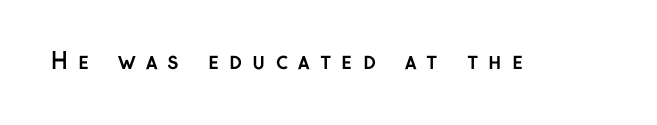
Q: Is the text bold? A: Yes.
Q: Is the text italic (slanted)? A: No, it is upright.
Q: Is the text underlined? A: No.
Q: Is the spacing between letters normal or unusually wide? A: Unusually wide.
